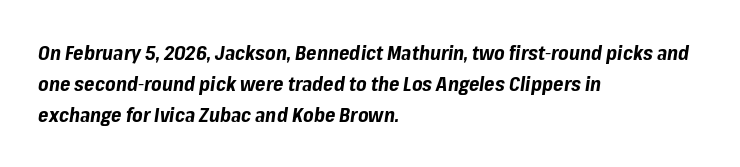
This is heavy type, rendered in bold. Leading: standard. Does the lettering tilt? It does — this is italic. Left-aligned paragraph, ragged on the right. The letterforms sit shoulder to shoulder at normal distance. Check under the words: just untouched page.
